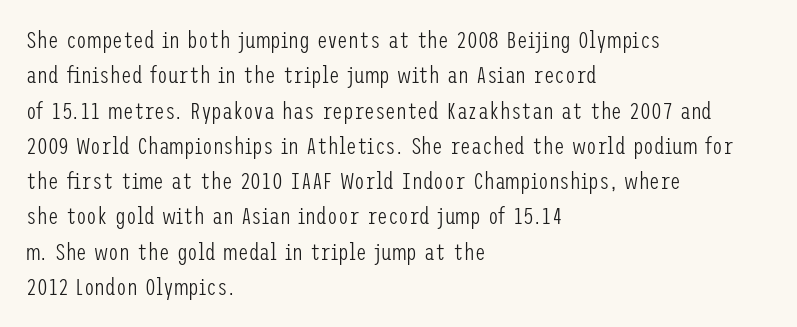
Tracking value appears to be zero — textbook default spacing. Posture: straight, roman, zero tilt. Leftover space on each line is placed entirely after the last word. This is not heavy type; no bold has been used.
